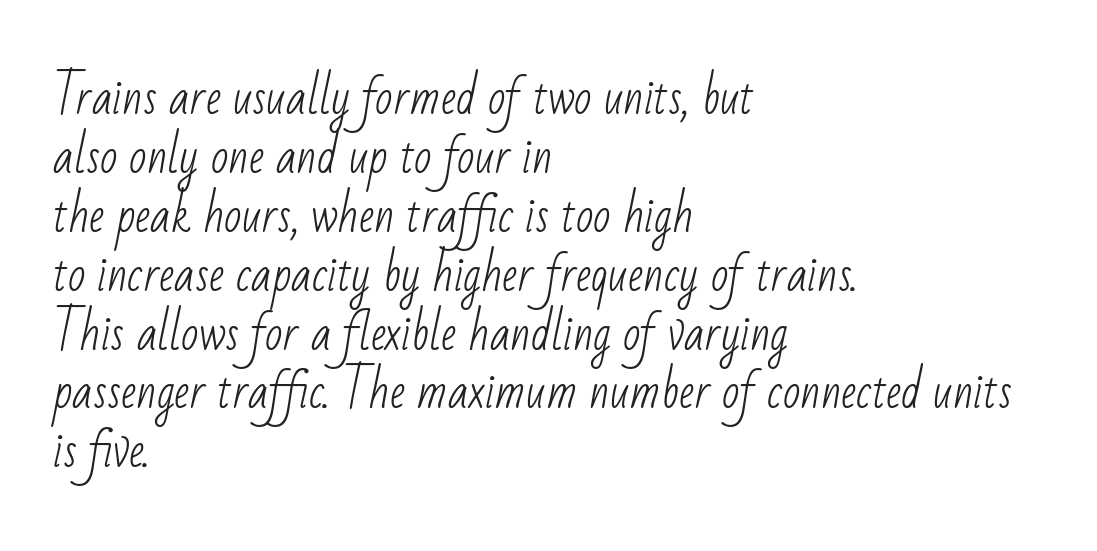
The image shows 46 px light, condensed sans-serif type; set left-aligned, normal line spacing (1.28x), normal letter spacing, not underlined; low stroke contrast and a small x-height.
